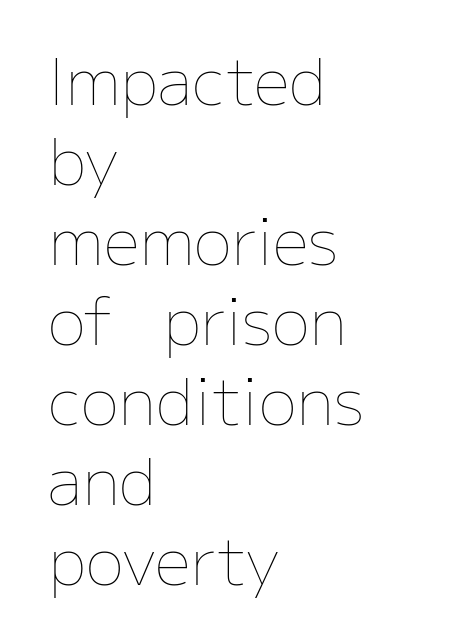
{"italic": "no", "bold": "no", "weight": "thin", "width": "normal", "stroke_contrast": "low", "x_height": "medium", "monospaced": "no", "underline": "no", "align": "left", "line_spacing": "normal", "line_spacing_ratio": 1.25, "letter_spacing": "normal", "letter_spacing_em": 0.0, "glyph_px": 64}
